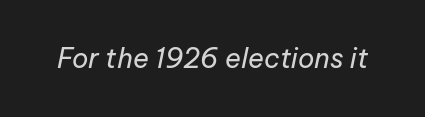
{"italic": "yes", "lean": "right", "slant_degrees": 12, "bold": "no", "underline": "no", "letter_spacing": "normal", "letter_spacing_em": 0.0, "glyph_px": 27}
